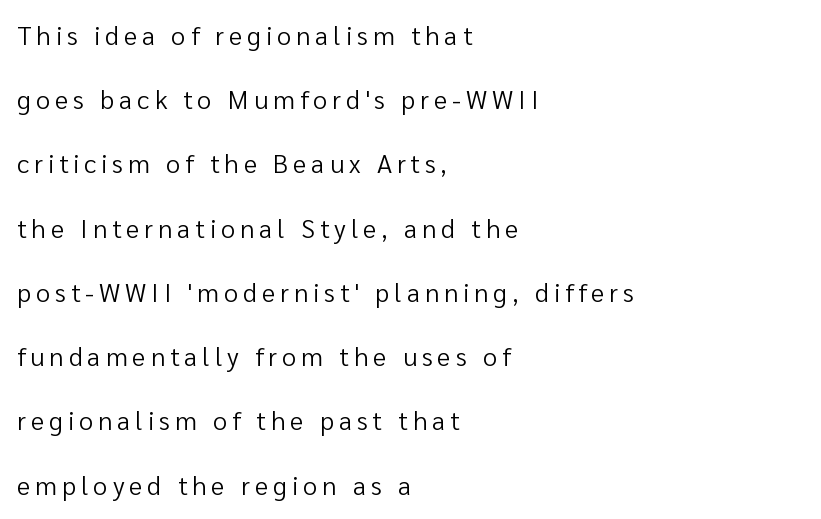
A quiet, ordinary-to-light weight characterises the typeface. Loosely led — the rows are spread out. Is there any slant? The stems are plumb. The rendering anchors every line to the left-hand side.
